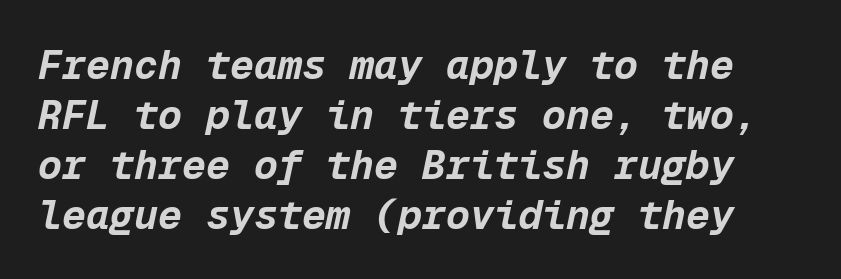
{"italic": "yes", "lean": "right", "slant_degrees": 12, "bold": "yes", "weight": "bold", "width": "normal", "stroke_contrast": "low", "x_height": "medium", "monospaced": "yes", "underline": "no", "line_spacing": "normal", "line_spacing_ratio": 1.25, "letter_spacing": "normal", "letter_spacing_em": 0.0, "glyph_px": 40}
